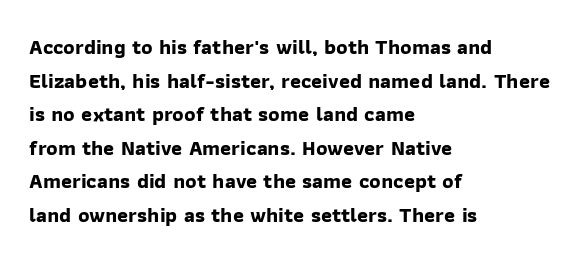
The image shows 21 px bold type; set left-aligned, normal line spacing (1.6x), normal letter spacing, not underlined.
